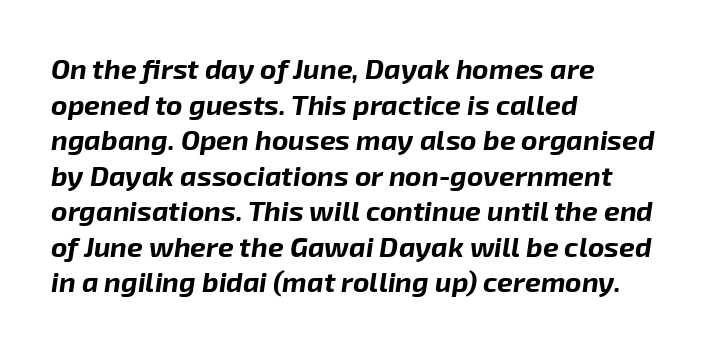
Q: Is the text bold? A: Yes.
Q: Is the text italic (slanted)? A: Yes, it leans right by about 8 degrees.
Q: Is the text underlined? A: No.
Q: How is the paragraph aligned? A: Left-aligned.
Q: Is the spacing between letters normal or unusually wide? A: Normal.
Q: Is the spacing between lines tight, normal or loose? A: Normal.
Q: Width (condensed, normal, or wide)? A: Normal.
Q: Stroke contrast? A: Low.
Q: x-height? A: Medium.
Q: Monospaced? A: No.
